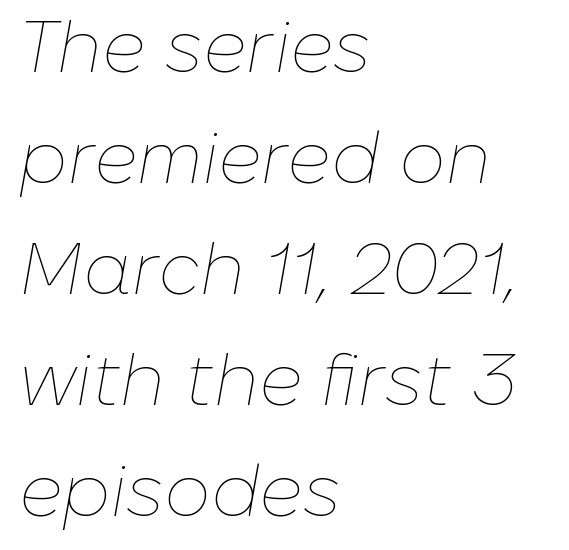
{"italic": "yes", "lean": "right", "slant_degrees": 10, "bold": "no", "weight": "thin", "width": "normal", "stroke_contrast": "low", "x_height": "medium", "monospaced": "no", "underline": "no", "align": "left", "line_spacing": "normal", "line_spacing_ratio": 1.52, "letter_spacing": "normal", "letter_spacing_em": 0.0, "glyph_px": 73}
